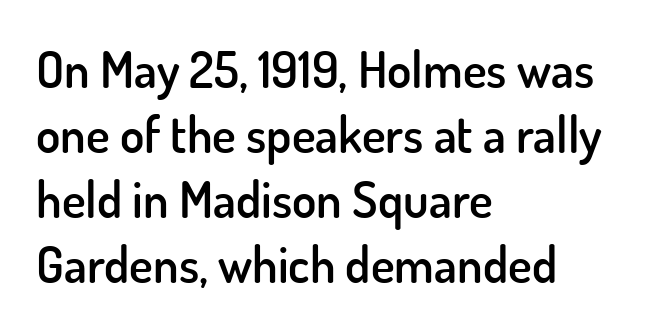
{"serif": "no", "italic": "no", "bold": "semi", "weight": "semibold", "width": "normal", "stroke_contrast": "low", "x_height": "small", "monospaced": "no", "underline": "no", "align": "left", "line_spacing": "normal", "line_spacing_ratio": 1.3, "letter_spacing": "normal", "letter_spacing_em": 0.0, "glyph_px": 50}
